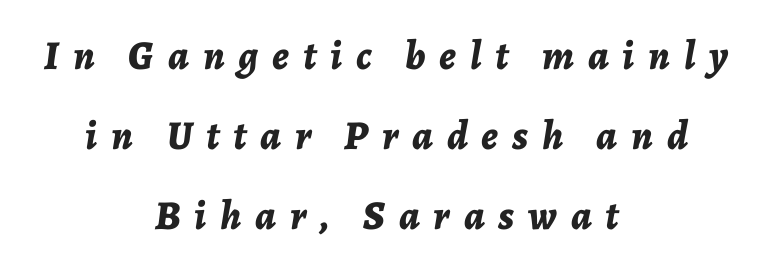
Q: Is the text bold? A: Yes.
Q: Is the text italic (slanted)? A: Yes, it leans right by about 7 degrees.
Q: Is the text underlined? A: No.
Q: How is the paragraph aligned? A: Centered.
Q: Is the spacing between letters normal or unusually wide? A: Unusually wide.
Q: Is the spacing between lines tight, normal or loose? A: Loose.
Q: Width (condensed, normal, or wide)? A: Normal.
Q: Stroke contrast? A: Low.
Q: x-height? A: Medium.
Q: Monospaced? A: No.
